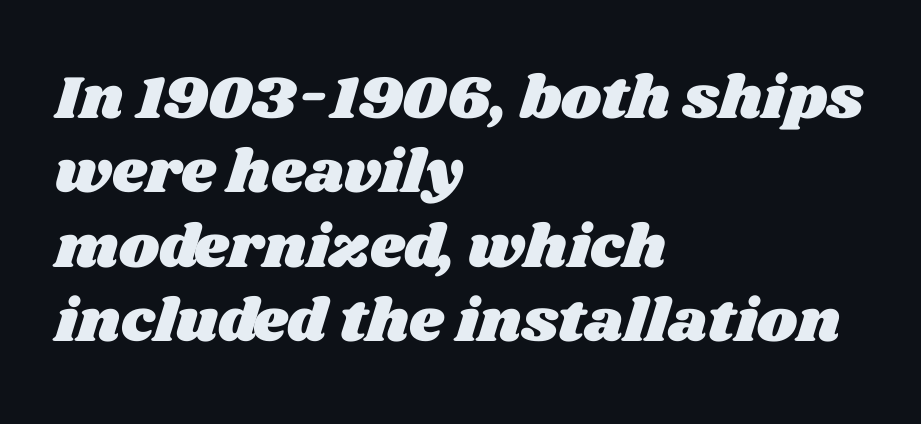
The image shows 61 px wide type; set left-aligned, line spacing 1.22x, normal letter spacing, not underlined; medium stroke contrast and a large x-height.
